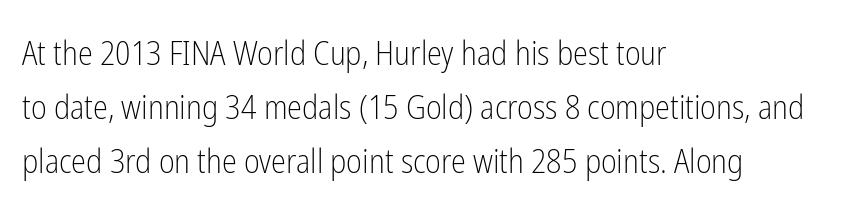
Horizontally, the lines are justified to the leading edge only. The line texture is even and compact thanks to regular tracking. The font family rendered here belongs to the sans-serif group. Weight: regular or lighter.
